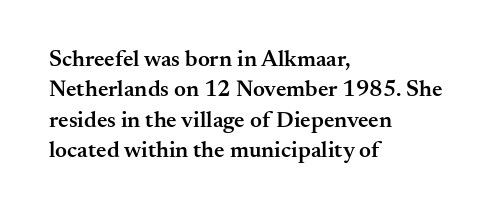
The image shows 23 px text type, upright; set left-aligned, normal line spacing (1.32x), normal letter spacing, not underlined.
